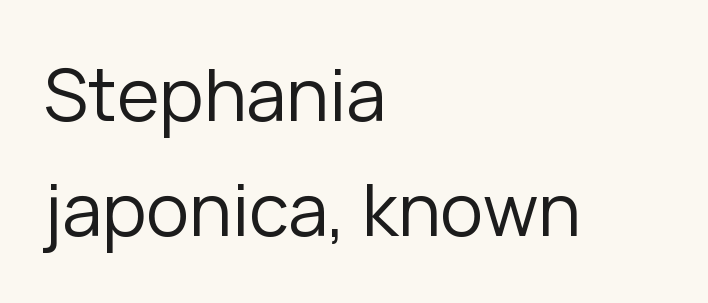
Q: Is the text bold? A: No.
Q: Is the text italic (slanted)? A: No, it is upright.
Q: Is the typeface a serif or a sans-serif typeface? A: Sans-serif.
Q: Is the text underlined? A: No.
Q: How is the paragraph aligned? A: Left-aligned.
Q: Is the spacing between letters normal or unusually wide? A: Normal.
Q: Is the spacing between lines tight, normal or loose? A: Normal.
Q: Width (condensed, normal, or wide)? A: Normal.
Q: Stroke contrast? A: Low.
Q: x-height? A: Medium.
Q: Monospaced? A: No.
